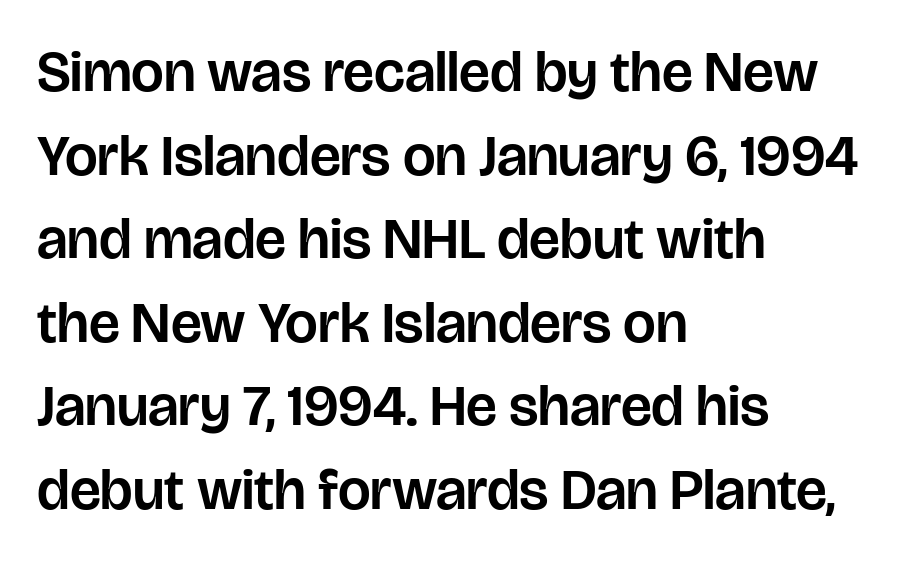
Each letter keeps its own natural width here, so spacing adapts to shape. Is this a sans? Yes — the strokes have no serifs. What's the leading like? Ordinary, nothing unusual. The typography opts for an upright posture over an oblique one. Caption: multi-line text, flush left, ragged right. Descenders are the only things crossing below the line.
